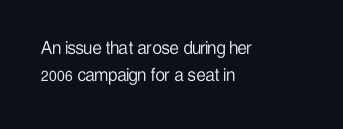
Summary of weight: not heavy and not bold. The vertical gap from one line to the next is medium. The type is set solid horizontally, with unmodified tracking. No italicization has been applied; the sample stays upright. The paragraph shown leans on its left margin. The gap between lines stays unmarked.
